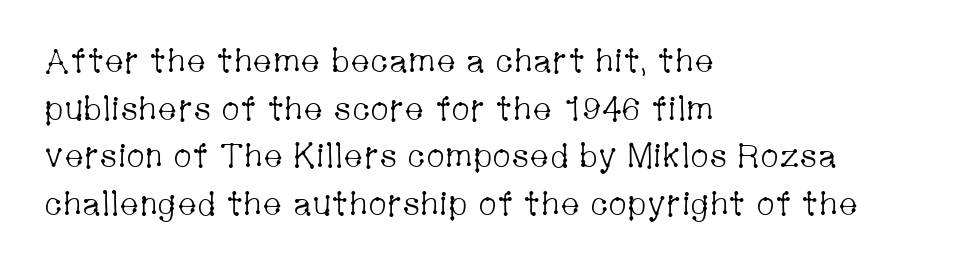
Q: Is the text bold? A: No.
Q: Is the text italic (slanted)? A: No, it is upright.
Q: Is the typeface a serif or a sans-serif typeface? A: Serif.
Q: Is the text underlined? A: No.
Q: How is the paragraph aligned? A: Left-aligned.
Q: Is the spacing between letters normal or unusually wide? A: Normal.
Q: Is the spacing between lines tight, normal or loose? A: Normal.
Q: Width (condensed, normal, or wide)? A: Condensed.
Q: Stroke contrast? A: Low.
Q: x-height? A: Medium.
Q: Monospaced? A: No.
